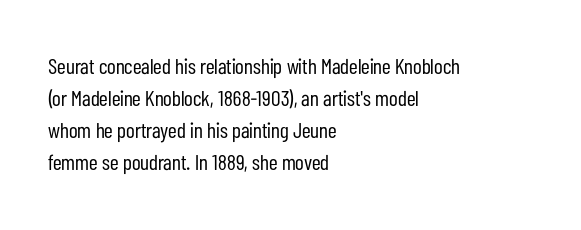
{"italic": "no", "bold": "no", "underline": "no", "align": "left", "line_spacing": "normal", "line_spacing_ratio": 1.46, "letter_spacing": "normal", "letter_spacing_em": 0.0, "glyph_px": 22}
